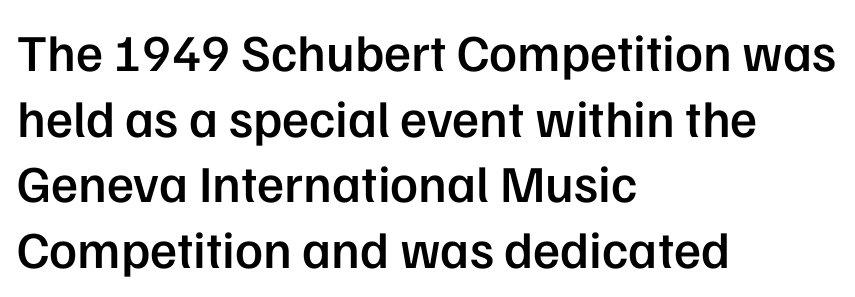
The image shows 52 px semibold sans-serif type, upright; set left-aligned, normal line spacing (1.26x), normal letter spacing, not underlined; low stroke contrast and a medium x-height.
